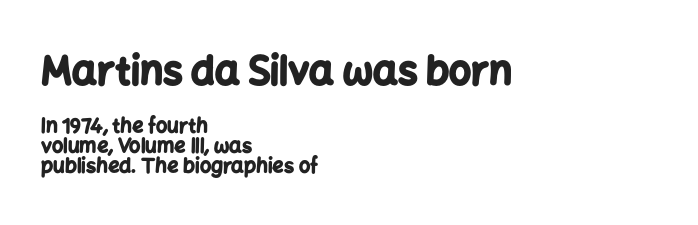
Q: Is the text bold? A: Yes.
Q: Is the text italic (slanted)? A: No, it is upright.
Q: Is the typeface a serif or a sans-serif typeface? A: Sans-serif.
Q: Is the text underlined? A: No.
Q: How is the paragraph aligned? A: Left-aligned.
Q: Is the spacing between letters normal or unusually wide? A: Normal.
Q: Is the spacing between lines tight, normal or loose? A: Tight.
Q: Which block of text is set in a larger size, the first (top) or the second (bottom)? A: The first (top) one.
Q: Width (condensed, normal, or wide)? A: Normal.
Q: Stroke contrast? A: Low.
Q: x-height? A: Medium.
Q: Monospaced? A: No.
